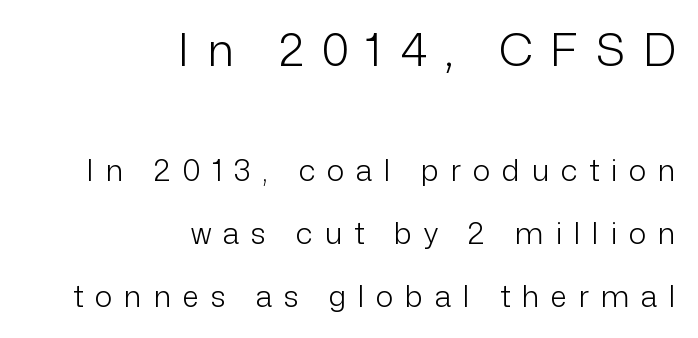
Q: Is the text bold? A: No.
Q: Is the text italic (slanted)? A: No, it is upright.
Q: Is the typeface a serif or a sans-serif typeface? A: Sans-serif.
Q: Is the text underlined? A: No.
Q: How is the paragraph aligned? A: Right-aligned.
Q: Is the spacing between letters normal or unusually wide? A: Unusually wide.
Q: Is the spacing between lines tight, normal or loose? A: Loose.
Q: Which block of text is set in a larger size, the first (top) or the second (bottom)? A: The first (top) one.
Q: Width (condensed, normal, or wide)? A: Normal.
Q: Stroke contrast? A: Low.
Q: x-height? A: Medium.
Q: Monospaced? A: No.
